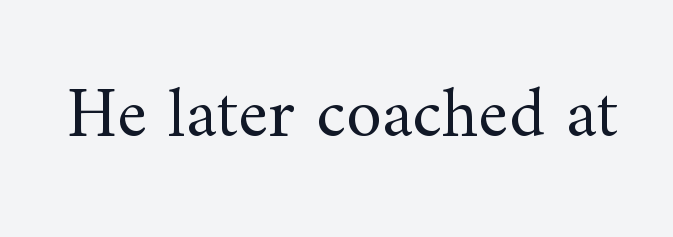
Q: Is the text bold? A: No.
Q: Is the text italic (slanted)? A: No, it is upright.
Q: Is the typeface a serif or a sans-serif typeface? A: Serif.
Q: Is the text underlined? A: No.
Q: Is the spacing between letters normal or unusually wide? A: Normal.
Q: Width (condensed, normal, or wide)? A: Normal.
Q: Stroke contrast? A: Medium.
Q: x-height? A: Small.
Q: Monospaced? A: No.
